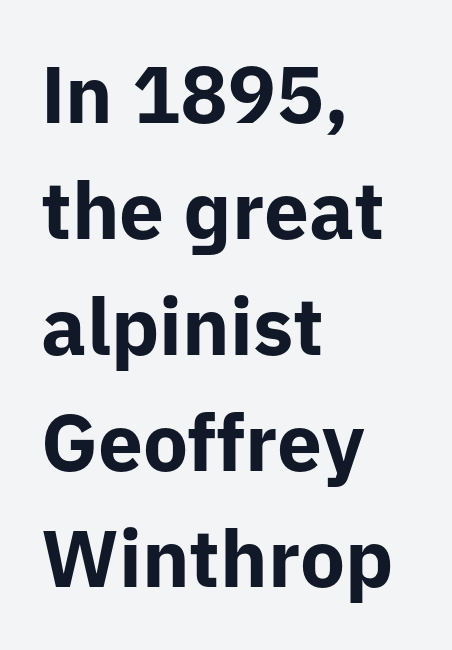
The lines in this sample share a left origin and differ only in where they stop. A typesetter would mark this as roman, not italic. The type is set solid horizontally, with unmodified tracking. Typesetter's note: full bold, strokes at maximum text heaviness. Honestly, there is no underline to notice here at all. The vertical gap from one line to the next is medium.
